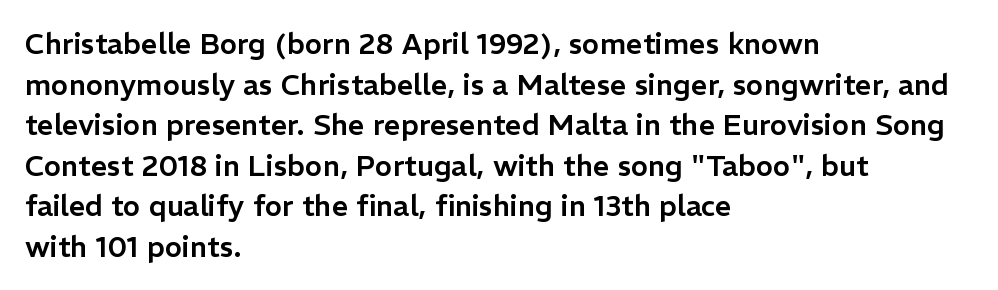
Q: Is the text italic (slanted)? A: No, it is upright.
Q: Is the typeface a serif or a sans-serif typeface? A: Sans-serif.
Q: Is the text underlined? A: No.
Q: How is the paragraph aligned? A: Left-aligned.
Q: Is the spacing between letters normal or unusually wide? A: Normal.
Q: Is the spacing between lines tight, normal or loose? A: Normal.
Q: Width (condensed, normal, or wide)? A: Normal.
Q: Stroke contrast? A: Low.
Q: x-height? A: Medium.
Q: Monospaced? A: No.
